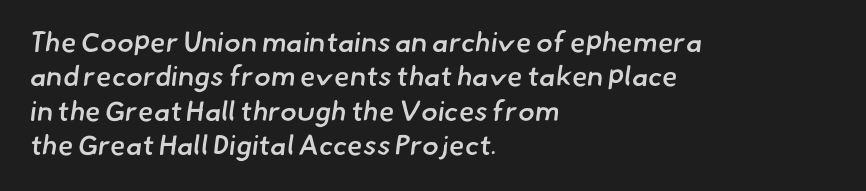
The image shows 28 px semibold sans-serif type; set left-aligned, line spacing 1.23x, normal letter spacing, not underlined; low stroke contrast and a small x-height.
